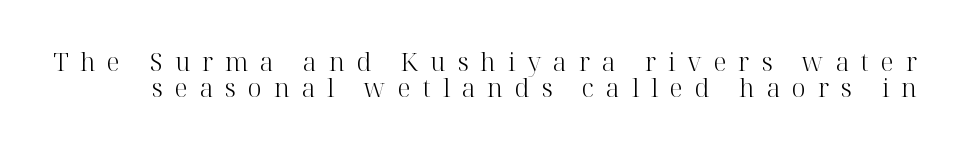
The image shows 25 px text type, upright; set tight line spacing (1.05x), unusually wide letter spacing (+0.48 em), not underlined.
